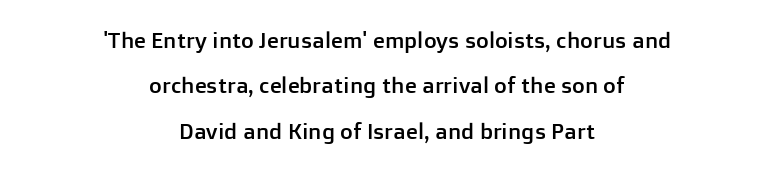
The image shows 22 px text type, upright; set centered, loose line spacing (2.06x), normal letter spacing, not underlined.
